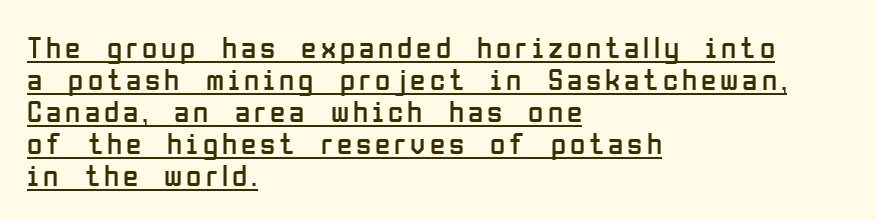
Q: Is the text bold? A: No.
Q: Is the text italic (slanted)? A: No, it is upright.
Q: Is the typeface a serif or a sans-serif typeface? A: Sans-serif.
Q: Is the text underlined? A: Yes.
Q: How is the paragraph aligned? A: Left-aligned.
Q: Is the spacing between lines tight, normal or loose? A: Tight.
Q: Width (condensed, normal, or wide)? A: Condensed.
Q: Stroke contrast? A: Low.
Q: x-height? A: Medium.
Q: Monospaced? A: No.
